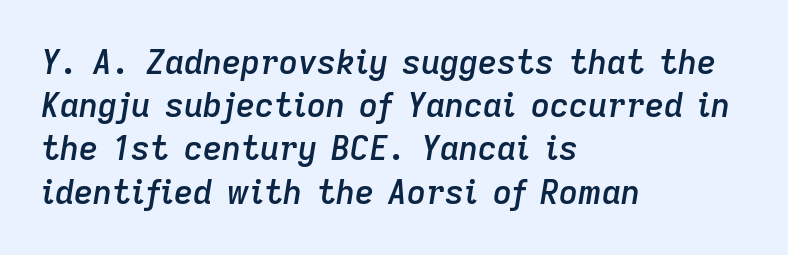
Q: Is the text bold? A: Semi-bold.
Q: Is the text italic (slanted)? A: Yes, it leans right by about 9 degrees.
Q: Is the text underlined? A: No.
Q: How is the paragraph aligned? A: Left-aligned.
Q: Is the spacing between letters normal or unusually wide? A: Normal.
Q: Is the spacing between lines tight, normal or loose? A: Normal.
Q: Width (condensed, normal, or wide)? A: Normal.
Q: Stroke contrast? A: Low.
Q: x-height? A: Medium.
Q: Monospaced? A: No.
